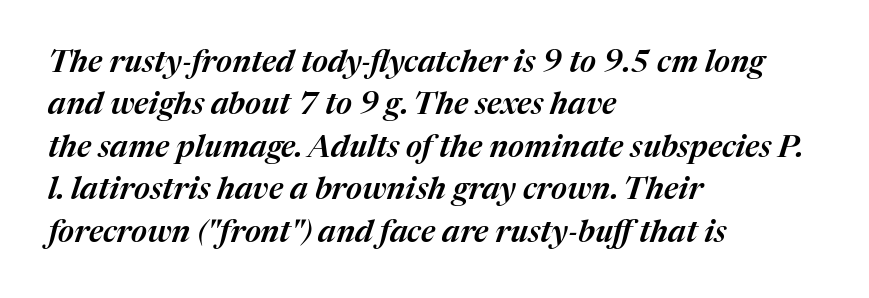
{"italic": "yes", "lean": "right", "slant_degrees": 17, "width": "normal", "stroke_contrast": "medium", "x_height": "medium", "monospaced": "no", "underline": "no", "align": "left", "line_spacing": "normal", "line_spacing_ratio": 1.37, "letter_spacing": "normal", "letter_spacing_em": 0.0, "glyph_px": 31}
